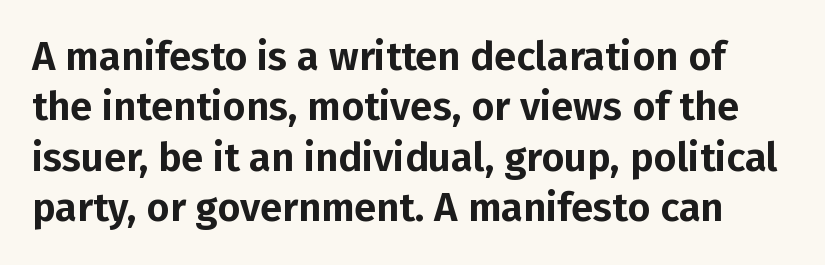
Q: Is the text italic (slanted)? A: No, it is upright.
Q: Is the typeface a serif or a sans-serif typeface? A: Sans-serif.
Q: Is the text underlined? A: No.
Q: Is the spacing between letters normal or unusually wide? A: Normal.
Q: Is the spacing between lines tight, normal or loose? A: Normal.
Q: Width (condensed, normal, or wide)? A: Normal.
Q: Stroke contrast? A: Low.
Q: x-height? A: Medium.
Q: Monospaced? A: No.
